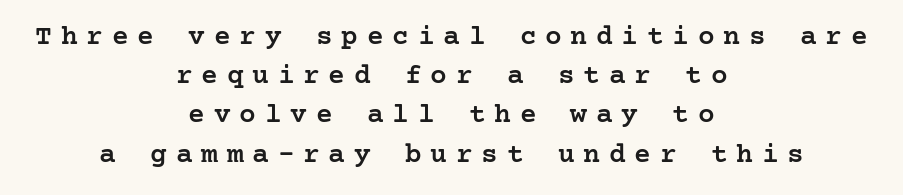
Q: Is the text bold? A: Semi-bold.
Q: Is the text italic (slanted)? A: No, it is upright.
Q: Is the typeface a serif or a sans-serif typeface? A: Serif.
Q: Is the text underlined? A: No.
Q: How is the paragraph aligned? A: Centered.
Q: Is the spacing between letters normal or unusually wide? A: Unusually wide.
Q: Is the spacing between lines tight, normal or loose? A: Normal.
Q: Width (condensed, normal, or wide)? A: Normal.
Q: Stroke contrast? A: Low.
Q: x-height? A: Medium.
